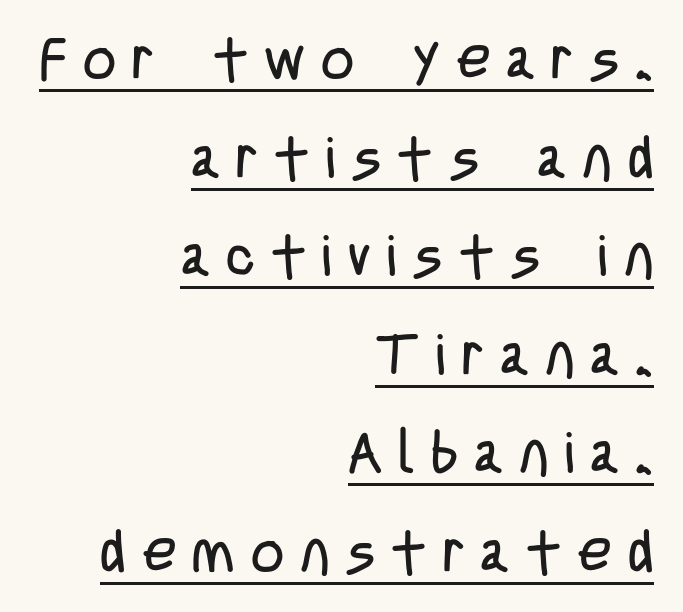
To sum up the face: it is a sans, with no serifs. Compared with typical body copy, the letter spacing here is much looser. Each letter keeps its own natural width here, so spacing adapts to shape. Is there any slant? The stems are plumb. The space between consecutive lines is moderate.
